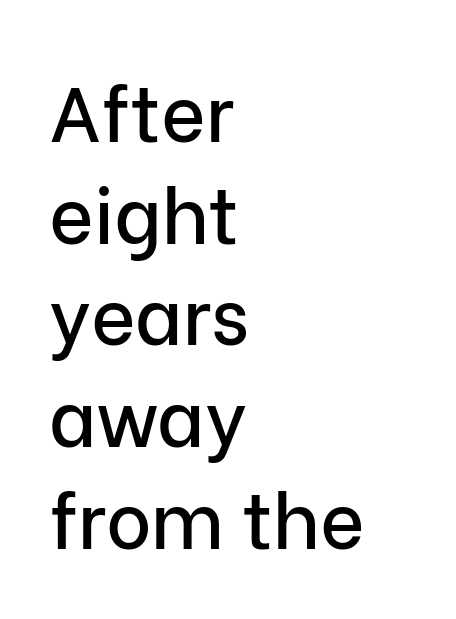
The image shows 77 px sans-serif type, upright; set left-aligned, normal line spacing (1.32x), normal letter spacing, not underlined; low stroke contrast and a medium x-height.
